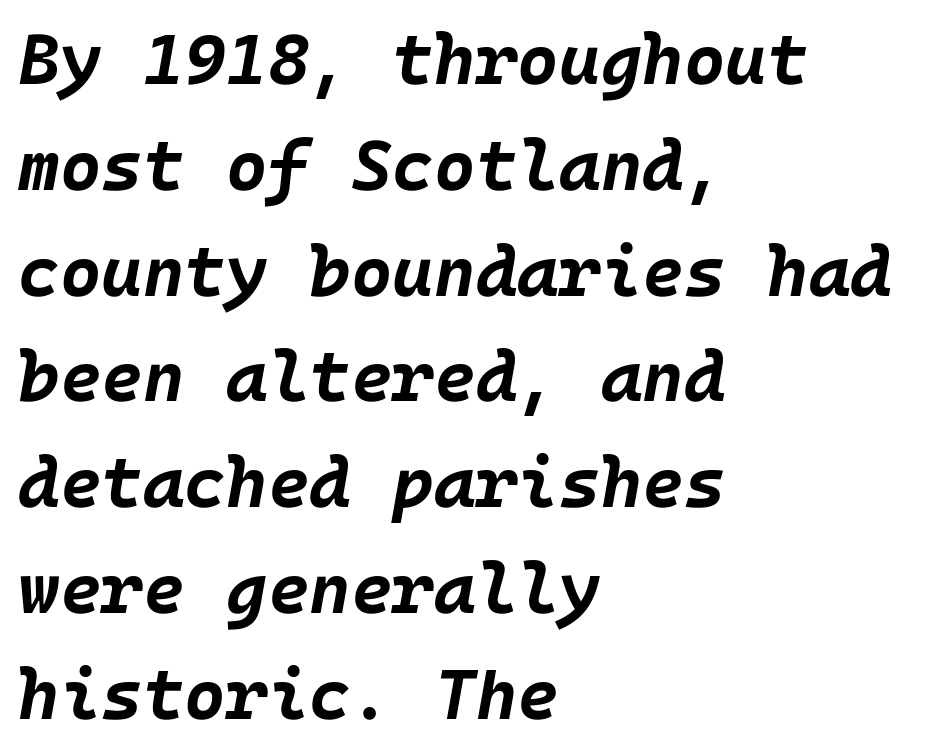
Q: Is the text bold? A: Yes.
Q: Is the text italic (slanted)? A: Yes, it leans right by about 10 degrees.
Q: Is the text underlined? A: No.
Q: How is the paragraph aligned? A: Left-aligned.
Q: Is the spacing between letters normal or unusually wide? A: Normal.
Q: Is the spacing between lines tight, normal or loose? A: Normal.
Q: Width (condensed, normal, or wide)? A: Normal.
Q: Stroke contrast? A: Low.
Q: x-height? A: Large.
